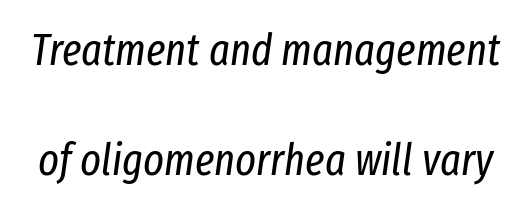
The image shows 44 px regular-weight, condensed type, italic (leaning right); set loose line spacing (2.5x), normal letter spacing, not underlined; low stroke contrast and a medium x-height.
